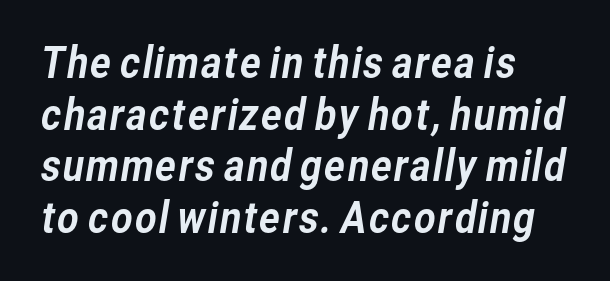
The image shows 42 px sans-serif type; set left-aligned, line spacing 1.23x, normal letter spacing, not underlined; low stroke contrast and a medium x-height.
